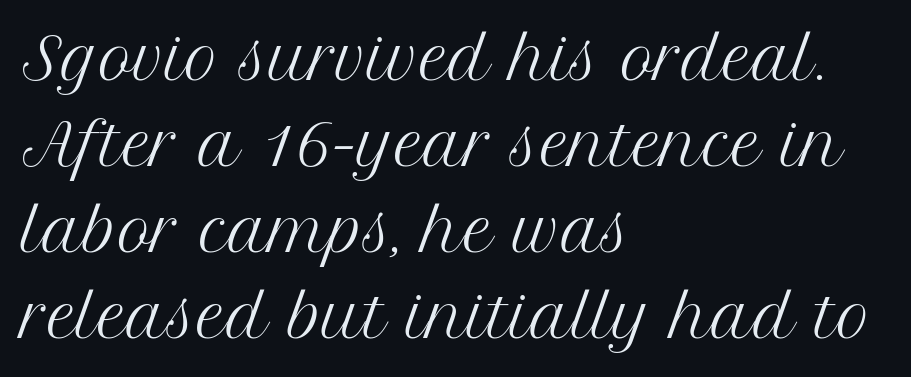
The image shows 57 px regular-weight type; set left-aligned, normal line spacing (1.51x), normal letter spacing, not underlined; medium stroke contrast and a medium x-height.
